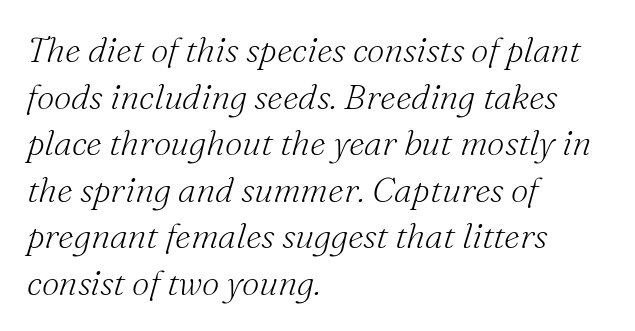
An italicized treatment has been applied to the whole sample. The weight would be labelled regular, book, light, or lighter still. Honestly, there is no underline to notice here at all. Type style note: has serifs.
